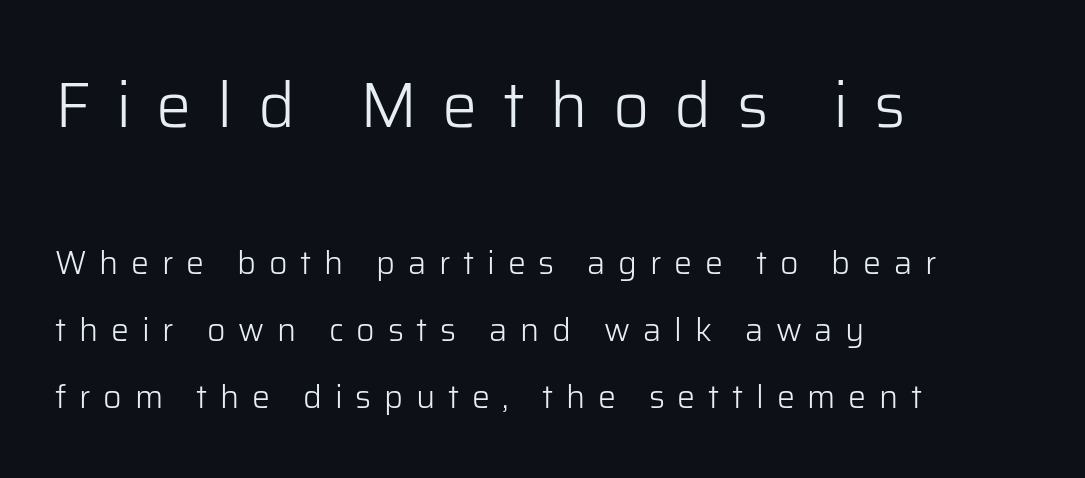
The image shows 63 px light sans-serif type, upright; set left-aligned, loose line spacing (2.09x), unusually wide letter spacing (+0.4 em), not underlined; the first (top) block is 1.97x larger; low stroke contrast and a medium x-height.
